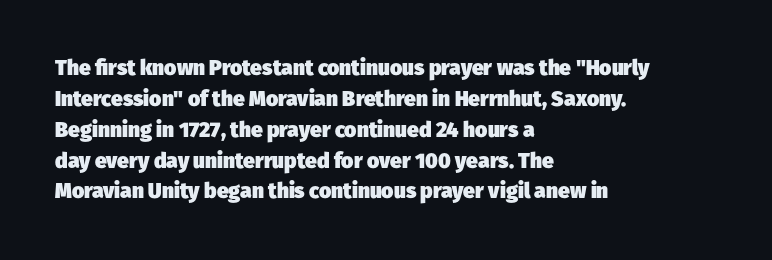
Does the weight exceed regular? Yes, all the way to bold. The gaps between neighbouring characters are ordinary and unremarkable. This rendering uses left alignment, leaving the right contour irregular. The space directly below the letters is spotless.
